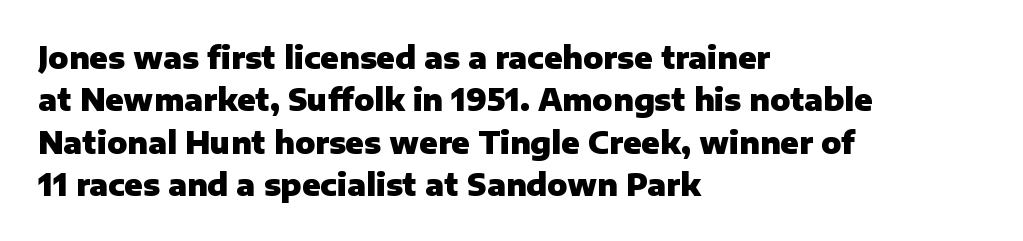
{"serif": "no", "italic": "no", "bold": "yes", "weight": "heavy", "width": "normal", "stroke_contrast": "low", "x_height": "medium", "monospaced": "no", "underline": "no", "align": "left", "line_spacing": "normal", "line_spacing_ratio": 1.41, "letter_spacing": "normal", "letter_spacing_em": 0.0, "glyph_px": 30}
